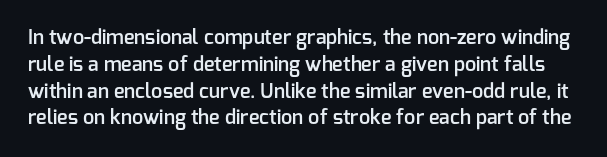
Q: Is the text bold? A: Semi-bold.
Q: Is the text italic (slanted)? A: No, it is upright.
Q: Is the text underlined? A: No.
Q: Is the spacing between letters normal or unusually wide? A: Normal.
Q: Is the spacing between lines tight, normal or loose? A: Normal.
